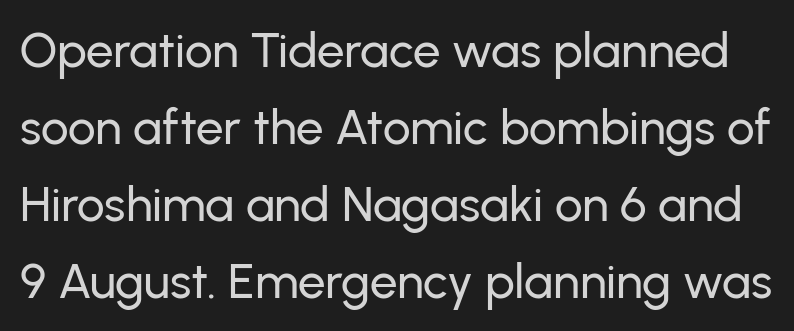
Line spacing here is normal. This rendering leaves character spacing at its baseline value. Spacing verdict: proportional, widths tailored to each character. The font family rendered here belongs to the sans-serif group. Every character sits straight up, as roman type does.
